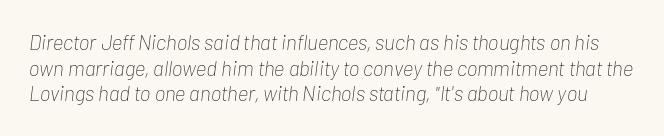
Caption: standard tracking, unaltered. The words here are not underlined. When letters slant like this, we call the style italic. Weight: regular or lighter.
